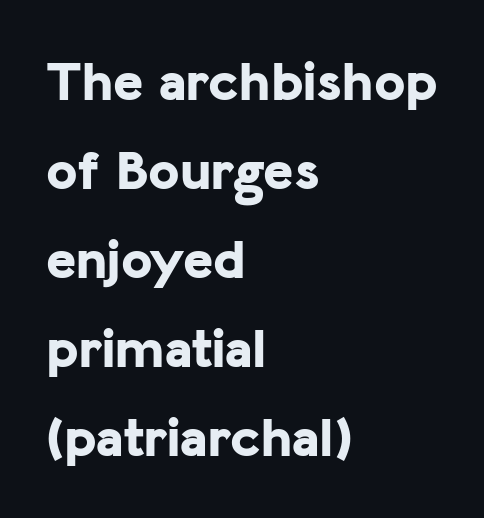
Q: Is the text bold? A: Yes.
Q: Is the text italic (slanted)? A: No, it is upright.
Q: Is the typeface a serif or a sans-serif typeface? A: Sans-serif.
Q: Is the text underlined? A: No.
Q: How is the paragraph aligned? A: Left-aligned.
Q: Is the spacing between letters normal or unusually wide? A: Normal.
Q: Is the spacing between lines tight, normal or loose? A: Normal.
Q: Width (condensed, normal, or wide)? A: Normal.
Q: Stroke contrast? A: Low.
Q: x-height? A: Medium.
Q: Monospaced? A: No.
